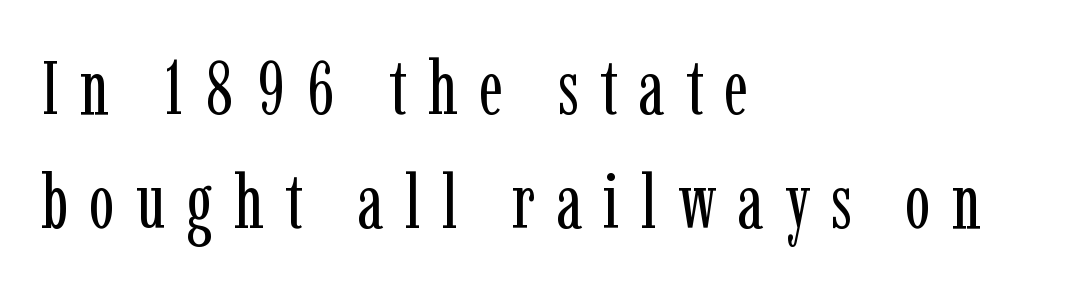
Honestly, the letter spacing is so wide it's the main thing you notice. Note the varied advance widths — an 'i' is clearly narrower than an 'm'. The letterforms sit at book weight or below. The words here are not underlined. Does the copy run flush right? No — it runs flush left. The typography opts for an upright posture over an oblique one.
